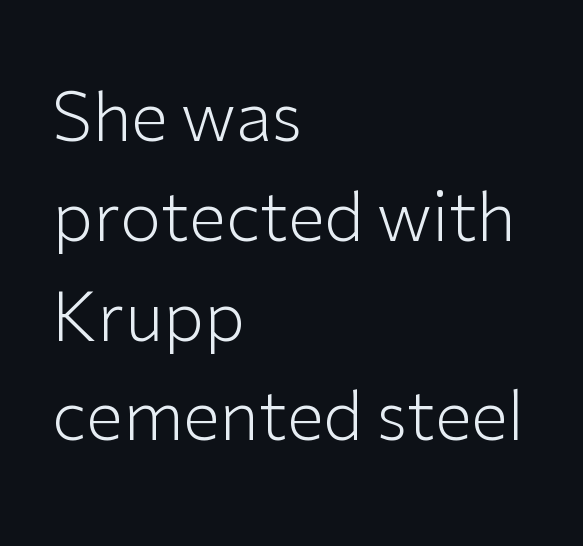
Horizontal bands of white between lines are of average thickness. Bold? No — there's no thickening of the strokes. The letters stand upright; this is a roman face. A student would call this left alignment; a typographer would say flush left, rag right. This sample has the flowing, uneven cadence of proportional lettering.
